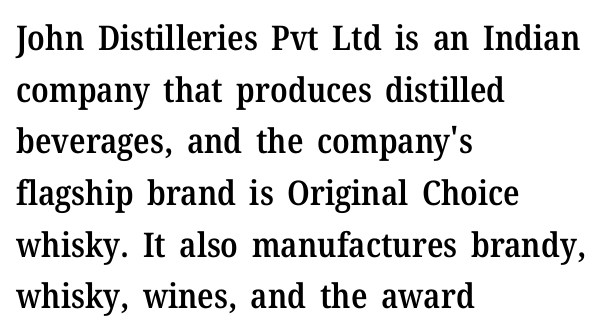
{"serif": "yes", "italic": "no", "bold": "semi", "weight": "semibold", "width": "normal", "stroke_contrast": "medium", "x_height": "medium", "monospaced": "no", "underline": "no", "align": "left", "line_spacing": "normal", "line_spacing_ratio": 1.52, "letter_spacing": "normal", "letter_spacing_em": 0.0, "glyph_px": 34}
